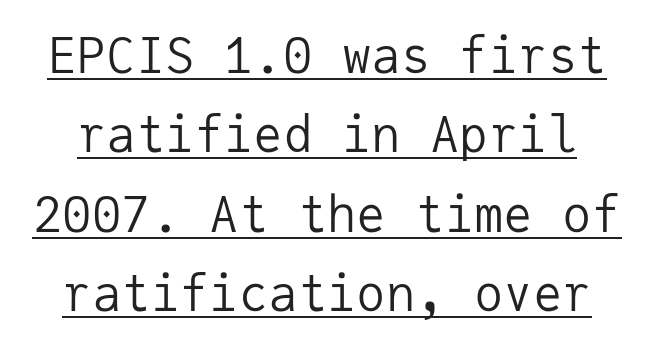
{"serif": "no", "italic": "no", "bold": "no", "weight": "regular", "width": "normal", "stroke_contrast": "low", "x_height": "medium", "monospaced": "yes", "underline": "yes", "line_spacing": "normal", "line_spacing_ratio": 1.62, "letter_spacing": "normal", "letter_spacing_em": 0.0, "glyph_px": 49}
